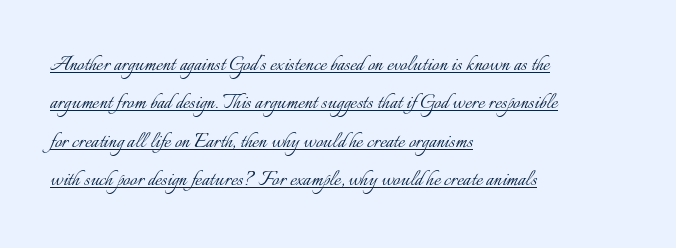
{"bold": "no", "underline": "yes", "align": "left", "line_spacing": "normal", "line_spacing_ratio": 1.54, "letter_spacing": "normal", "letter_spacing_em": 0.0, "glyph_px": 25}
